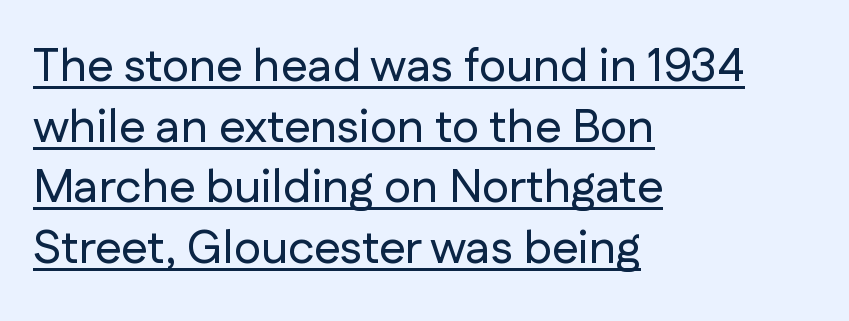
Do the characters align in a grid? No, the font is proportional. The designer went with a sans here, leaving each stem footless. No extra tracking has been applied to these lines. Descenders here cross a horizontal rule under the line. Line spacing here is normal.
